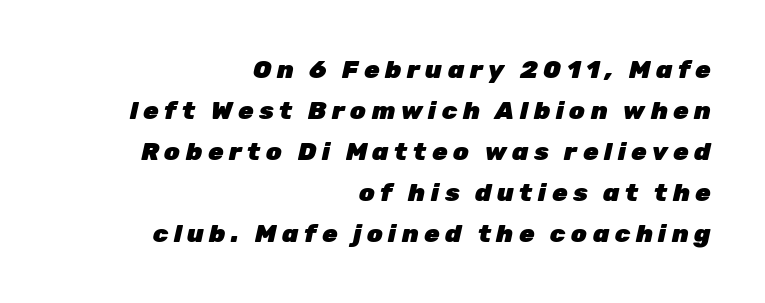
The image shows 25 px bold type, italic (leaning right); set right-aligned, normal line spacing (1.64x), unusually wide letter spacing (+0.22 em), not underlined.
